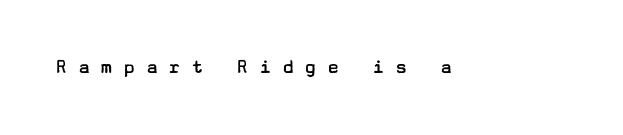
Q: Is the text bold? A: No.
Q: Is the text italic (slanted)? A: No, it is upright.
Q: Is the text underlined? A: No.
Q: Is the spacing between letters normal or unusually wide? A: Unusually wide.
